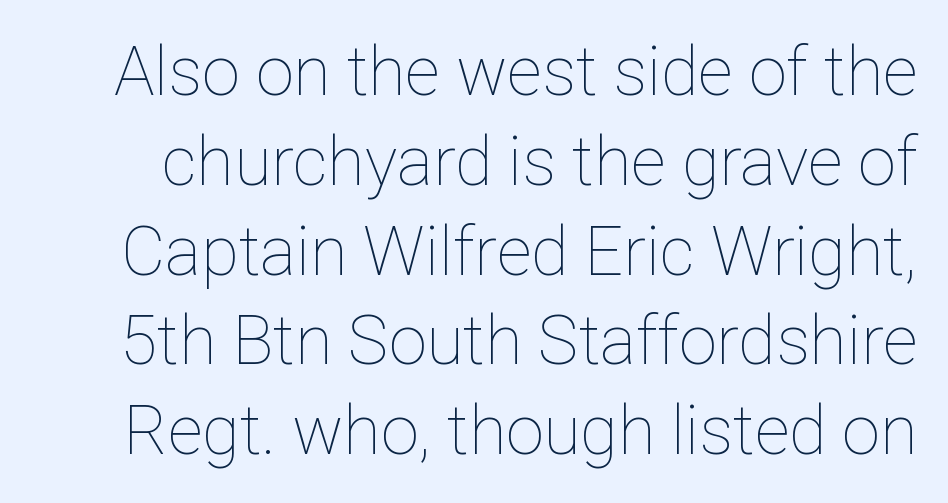
{"italic": "no", "bold": "no", "weight": "thin", "width": "normal", "stroke_contrast": "low", "x_height": "medium", "monospaced": "no", "underline": "no", "line_spacing": "normal", "line_spacing_ratio": 1.32, "letter_spacing": "normal", "letter_spacing_em": 0.0, "glyph_px": 68}
